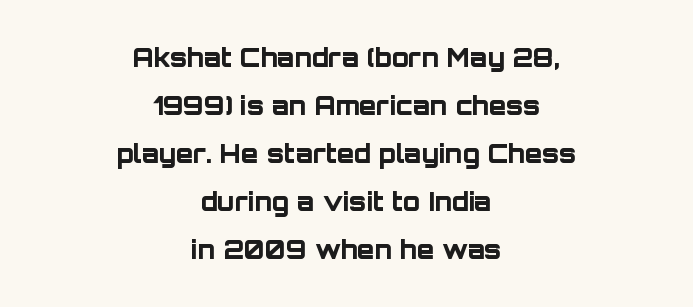
The image shows 25 px bold type, upright; set centered, loose line spacing (1.92x), normal letter spacing, not underlined.
